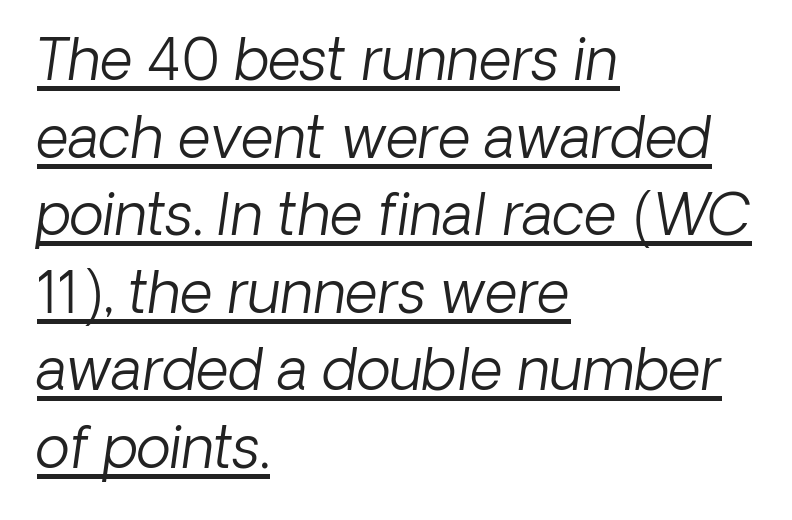
{"serif": "no", "bold": "no", "weight": "light", "width": "normal", "stroke_contrast": "low", "x_height": "medium", "monospaced": "no", "underline": "yes", "align": "left", "line_spacing": "normal", "line_spacing_ratio": 1.36, "letter_spacing": "normal", "letter_spacing_em": 0.0, "glyph_px": 57}
